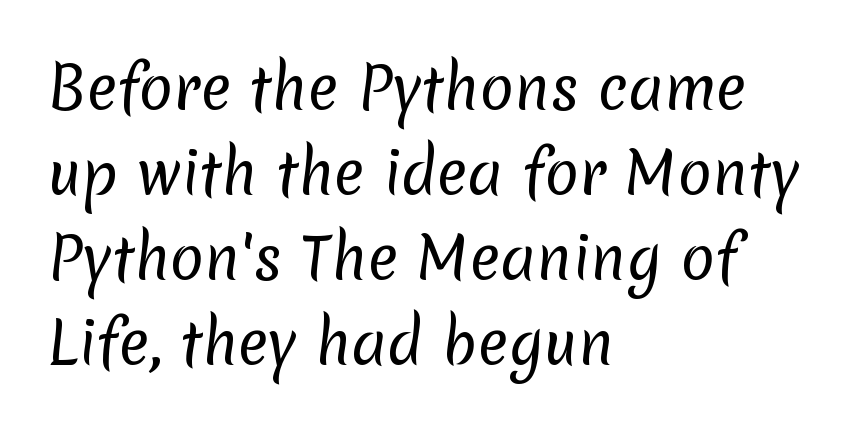
The image shows 57 px regular-weight sans-serif type; set left-aligned, normal line spacing (1.49x), normal letter spacing, not underlined; low stroke contrast and a medium x-height.
